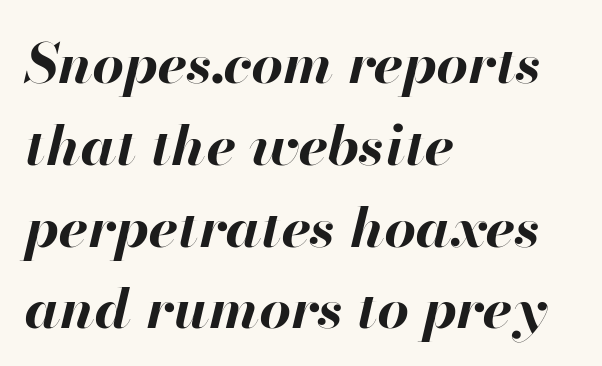
{"italic": "yes", "lean": "right", "slant_degrees": 13, "bold": "yes", "weight": "bold", "width": "normal", "stroke_contrast": "high", "x_height": "small", "monospaced": "no", "underline": "no", "align": "left", "line_spacing": "normal", "line_spacing_ratio": 1.46, "letter_spacing": "normal", "letter_spacing_em": 0.0, "glyph_px": 56}
